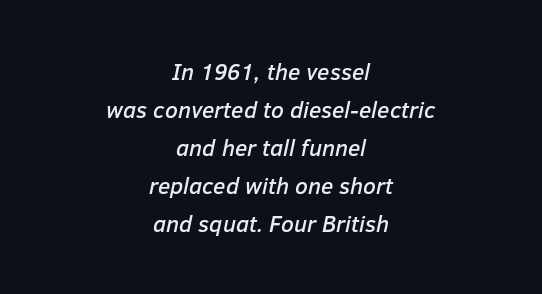
Check the space under the baseline: it is left empty. The whole block is typeset with a tilt. Baseline-to-baseline distance is the conventional proportion of letter height. Teacher's note: observe the equal gaps on both sides — that is centered alignment. The face used here is rendered with its standard letterfit.
